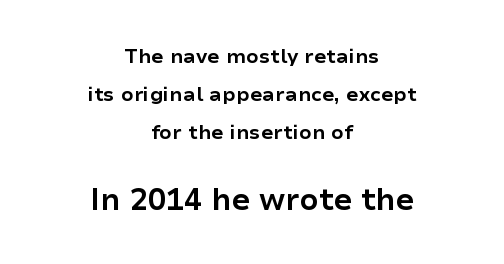
The image shows 30 px bold sans-serif type, upright; set centered, line spacing 1.89x, normal letter spacing, not underlined; the second (bottom) block is 1.5x larger; low stroke contrast and a medium x-height.
